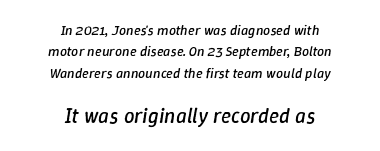
{"italic": "yes", "lean": "right", "slant_degrees": 9, "bold": "no", "underline": "no", "align": "center", "line_spacing": "normal", "line_spacing_ratio": 1.53, "letter_spacing": "normal", "letter_spacing_em": 0.0, "larger_block": "second", "size_ratio": 1.5, "glyph_px": 21}
